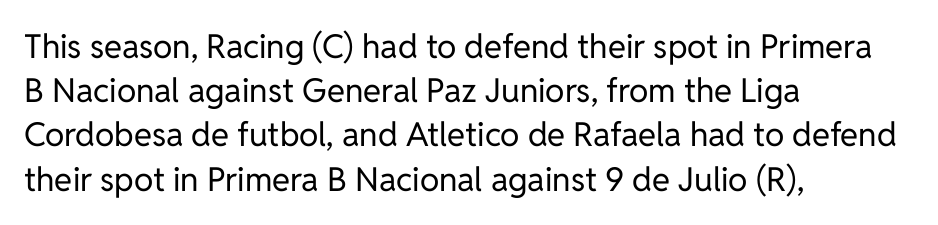
The lettering holds an erect, upright posture throughout. To sum up the face: it is a sans, with no serifs. The strokes carry an ordinary text weight at most. Clear beneath every line of the passage. Vertically, the passage feels balanced, rows spaced as you'd expect.
